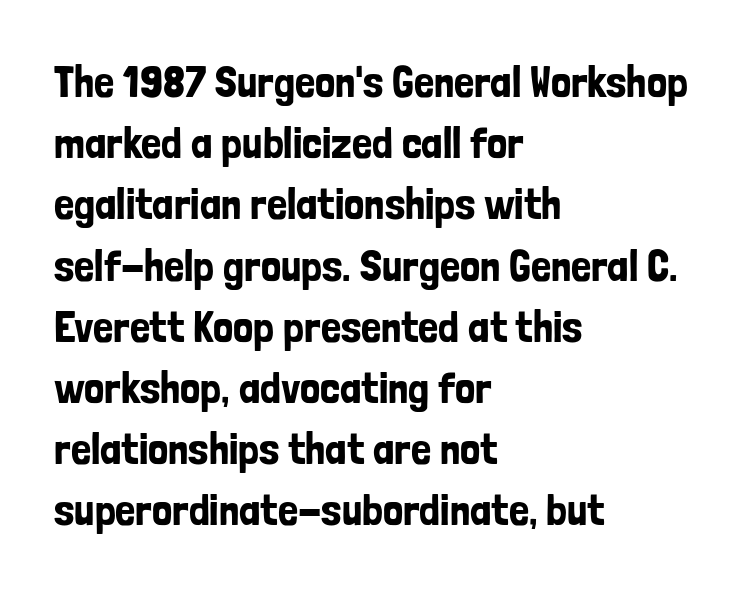
Q: Is the text italic (slanted)? A: No, it is upright.
Q: Is the typeface a serif or a sans-serif typeface? A: Sans-serif.
Q: Is the text underlined? A: No.
Q: How is the paragraph aligned? A: Left-aligned.
Q: Is the spacing between letters normal or unusually wide? A: Normal.
Q: Is the spacing between lines tight, normal or loose? A: Normal.
Q: Width (condensed, normal, or wide)? A: Condensed.
Q: Stroke contrast? A: Low.
Q: x-height? A: Medium.
Q: Monospaced? A: No.
